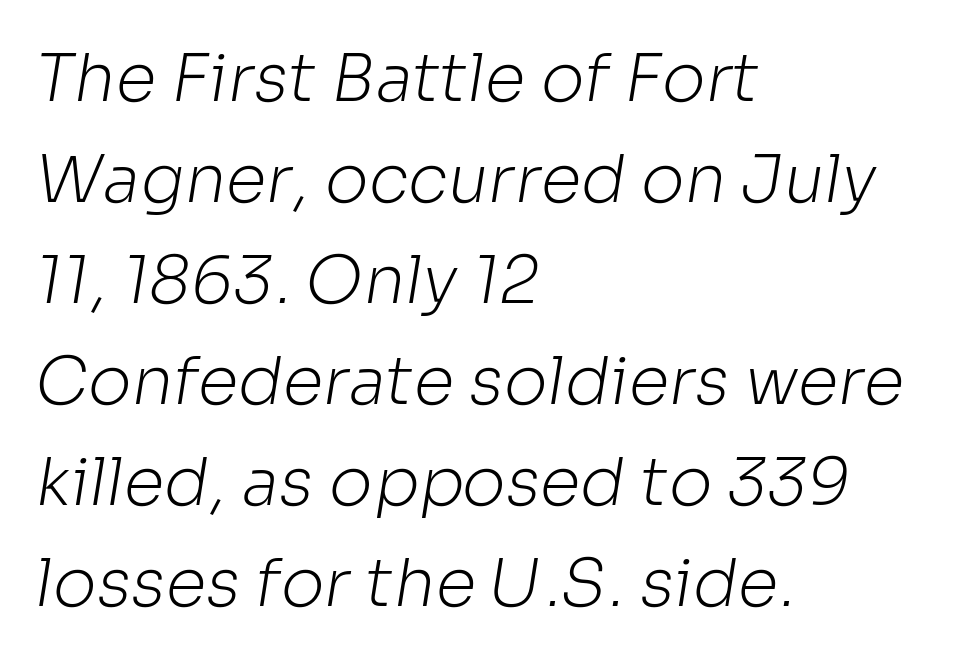
{"serif": "no", "bold": "no", "weight": "light", "width": "normal", "stroke_contrast": "low", "x_height": "medium", "monospaced": "no", "underline": "no", "align": "left", "line_spacing": "normal", "line_spacing_ratio": 1.53, "letter_spacing": "normal", "letter_spacing_em": 0.0, "glyph_px": 66}
